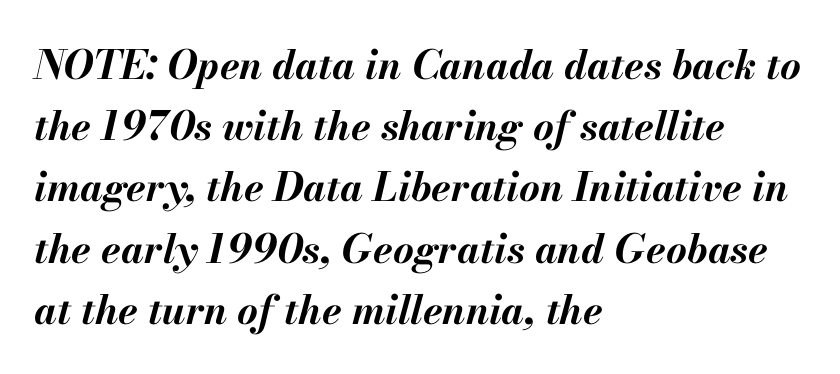
{"italic": "yes", "lean": "right", "slant_degrees": 13, "bold": "yes", "weight": "bold", "width": "normal", "stroke_contrast": "medium", "x_height": "small", "monospaced": "no", "underline": "no", "align": "left", "line_spacing": "normal", "line_spacing_ratio": 1.53, "letter_spacing": "normal", "letter_spacing_em": 0.0, "glyph_px": 40}
